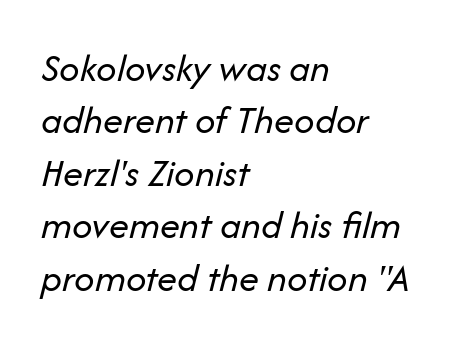
{"italic": "yes", "lean": "right", "slant_degrees": 14, "bold": "no", "weight": "regular", "width": "normal", "stroke_contrast": "low", "x_height": "medium", "monospaced": "no", "underline": "no", "align": "left", "line_spacing": "normal", "line_spacing_ratio": 1.31, "letter_spacing": "normal", "letter_spacing_em": 0.0, "glyph_px": 40}
